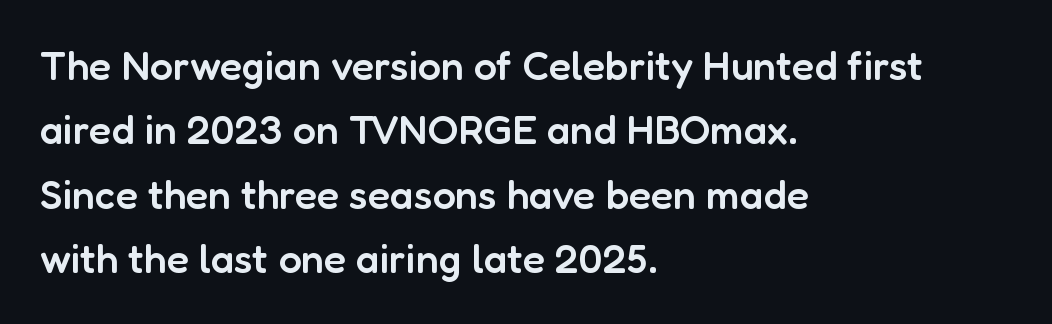
{"serif": "no", "italic": "no", "bold": "semi", "weight": "semibold", "width": "normal", "stroke_contrast": "low", "x_height": "medium", "monospaced": "no", "underline": "no", "align": "left", "line_spacing": "normal", "line_spacing_ratio": 1.57, "letter_spacing": "normal", "letter_spacing_em": 0.0, "glyph_px": 41}
